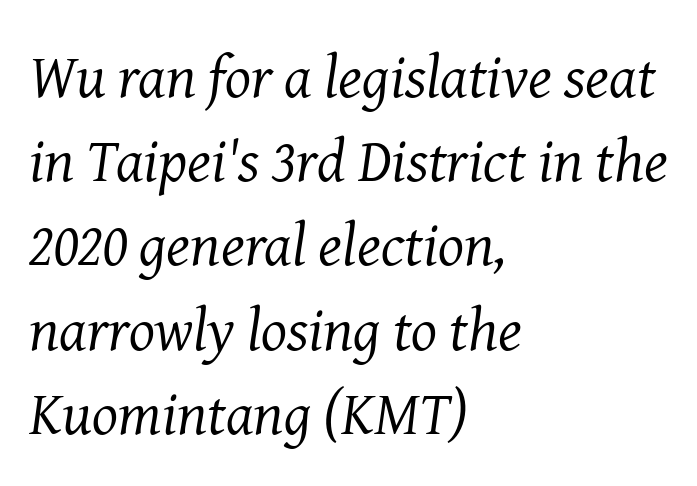
Q: Is the text bold? A: No.
Q: Is the text italic (slanted)? A: Yes, it leans right by about 8 degrees.
Q: Is the typeface a serif or a sans-serif typeface? A: Serif.
Q: Is the text underlined? A: No.
Q: How is the paragraph aligned? A: Left-aligned.
Q: Is the spacing between letters normal or unusually wide? A: Normal.
Q: Is the spacing between lines tight, normal or loose? A: Normal.
Q: Width (condensed, normal, or wide)? A: Normal.
Q: Stroke contrast? A: Medium.
Q: x-height? A: Medium.
Q: Monospaced? A: No.
